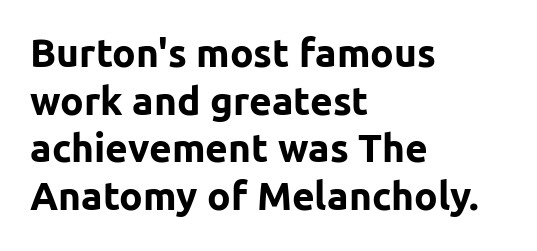
The image shows 39 px bold sans-serif type, upright; set left-aligned, line spacing 1.22x, normal letter spacing, not underlined; low stroke contrast and a medium x-height.
